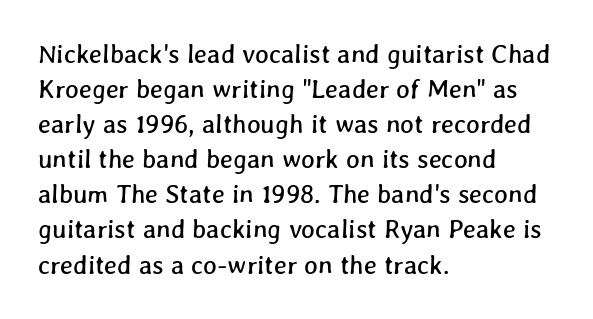
A classic flush-left, rag-right setting is used for this passage. Each word holds together tightly as a unit, with standard inter-letter gaps. The block of text has a typical density, with ordinary space between rows. A clean baseline with only descenders dipping below it.
